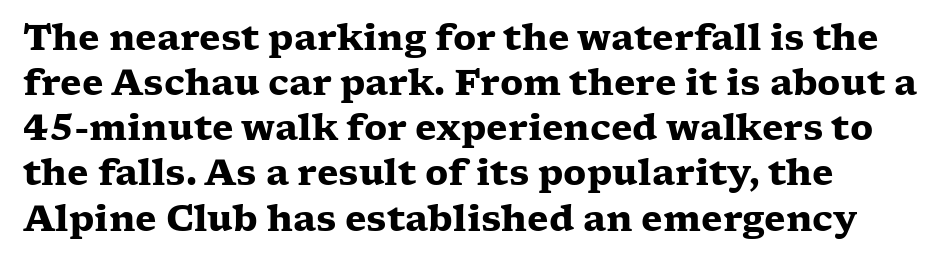
Honestly, the letter spacing is just normal — you wouldn't notice it. You could not count columns in this text — the font is proportionally spaced. Chunky letters — that's bold for sure. The type sits square on the baseline with zero lean.
